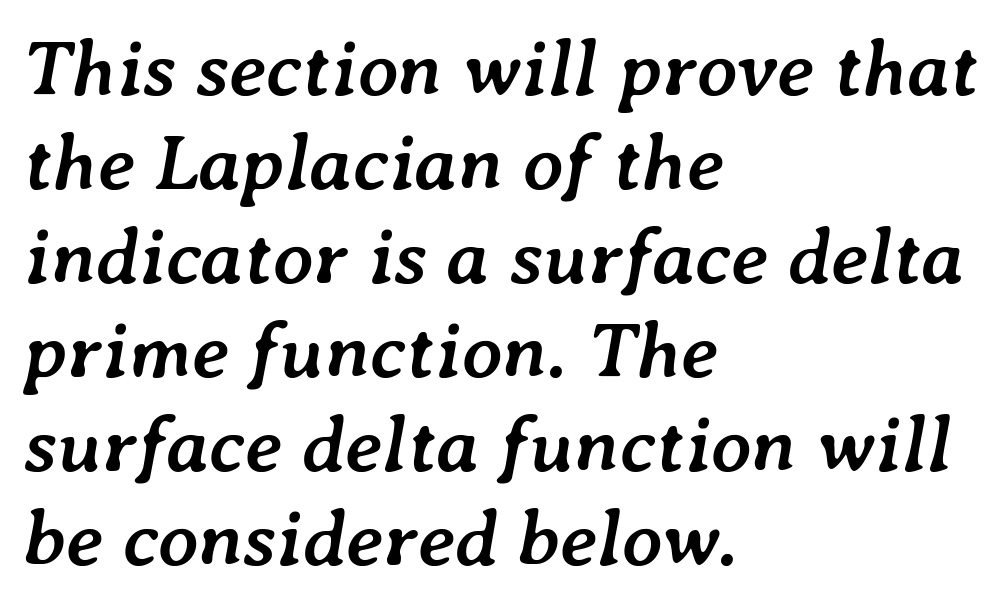
Q: Is the text bold? A: Yes.
Q: Is the text italic (slanted)? A: Yes, it leans right by about 7 degrees.
Q: Is the text underlined? A: No.
Q: How is the paragraph aligned? A: Left-aligned.
Q: Is the spacing between letters normal or unusually wide? A: Normal.
Q: Width (condensed, normal, or wide)? A: Normal.
Q: Stroke contrast? A: Low.
Q: x-height? A: Medium.
Q: Monospaced? A: No.
